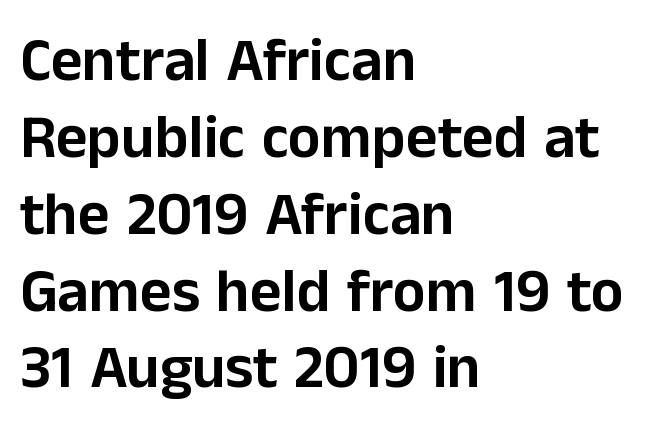
The image shows 61 px sans-serif type, upright; set left-aligned, normal line spacing (1.26x), normal letter spacing, not underlined; low stroke contrast and a medium x-height.
